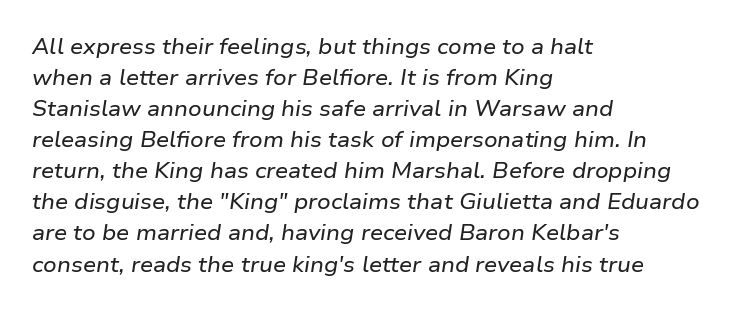
Q: Is the text italic (slanted)? A: Yes, it leans right by about 9 degrees.
Q: Is the text underlined? A: No.
Q: How is the paragraph aligned? A: Left-aligned.
Q: Is the spacing between letters normal or unusually wide? A: Normal.
Q: Is the spacing between lines tight, normal or loose? A: Normal.
